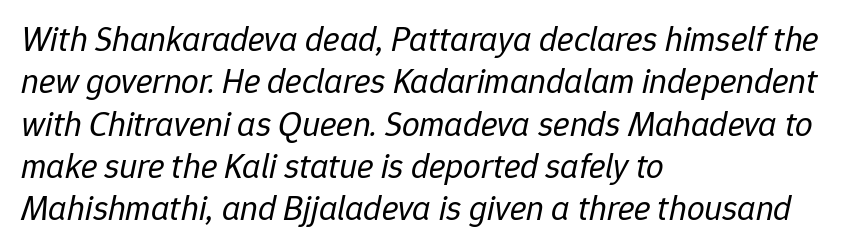
The image shows 35 px regular-weight type, italic (leaning right); set left-aligned, line spacing 1.21x, normal letter spacing, not underlined; low stroke contrast and a medium x-height.
